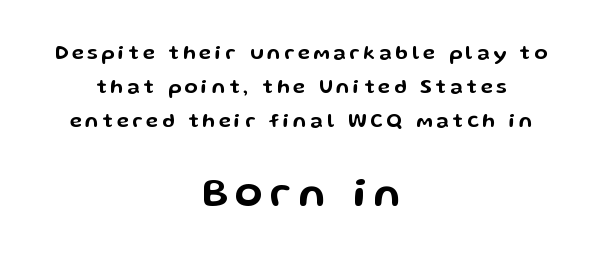
{"serif": "no", "italic": "no", "width": "wide", "stroke_contrast": "low", "x_height": "medium", "monospaced": "no", "underline": "no", "align": "center", "line_spacing": "normal", "line_spacing_ratio": 1.69, "larger_block": "second", "size_ratio": 2.0, "glyph_px": 40}
